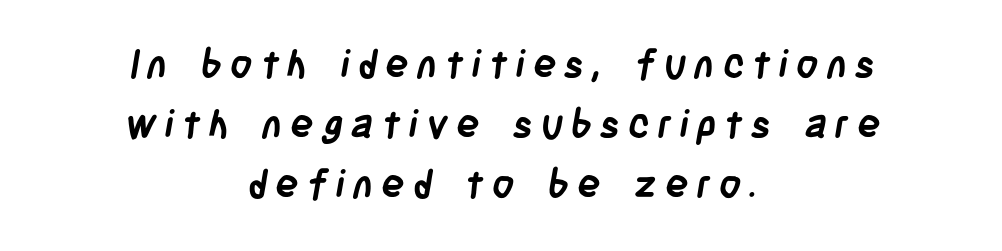
Does the copy run flush right? No — it is centered line by line. Spacing between characters has been opened up far beyond the box default. Typesetter's note: full bold, strokes at maximum text heaviness. Descender tails drop into unmarked territory. The typeface chosen for these lines omits serifs.
